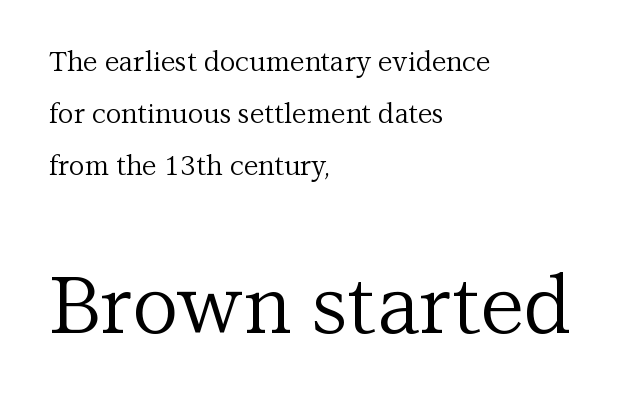
The passage shown stacks its lines with a broad gap. You could not count columns in this text — the font is proportionally spaced. The typography opts for an upright posture over an oblique one. Descenders hang freely into open space.
